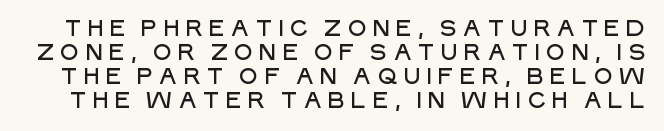
Q: Is the text italic (slanted)? A: No, it is upright.
Q: Is the text underlined? A: No.
Q: Is the spacing between letters normal or unusually wide? A: Unusually wide.
Q: Is the spacing between lines tight, normal or loose? A: Tight.
